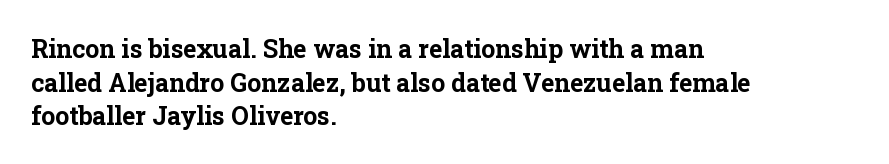
{"italic": "no", "bold": "yes", "underline": "no", "align": "left", "line_spacing": "normal", "line_spacing_ratio": 1.35, "letter_spacing": "normal", "letter_spacing_em": 0.0, "glyph_px": 25}
